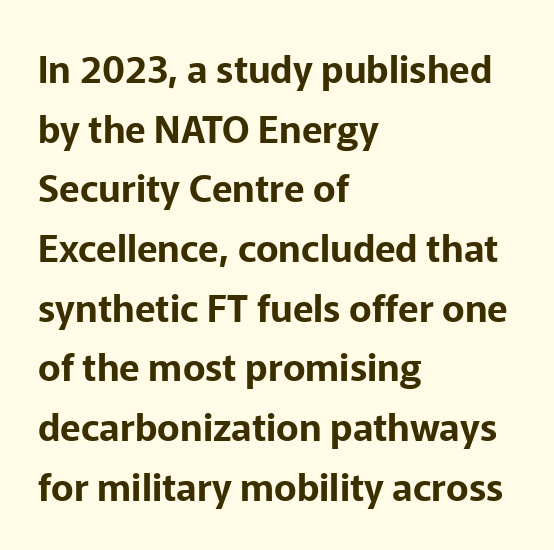
Upright lettering throughout. Line beginnings align vertically; line endings do not. Regarding serifs, this sample does without them. Spacing verdict: proportional, widths tailored to each character. Underline: absent. Words appear dense and cohesive because spacing is normal.
